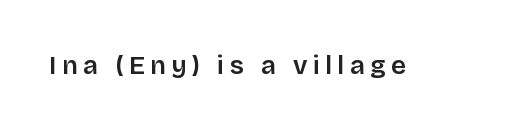
A clean baseline with only descenders dipping below it. Ascenders rise straight up at ninety degrees. The type is letterspaced generously, with wide tracking.
